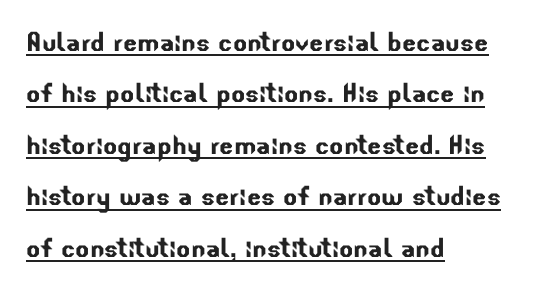
The image shows 33 px sans-serif type; set left-aligned, normal line spacing (1.56x), normal letter spacing, underlined; low stroke contrast and a small x-height.
